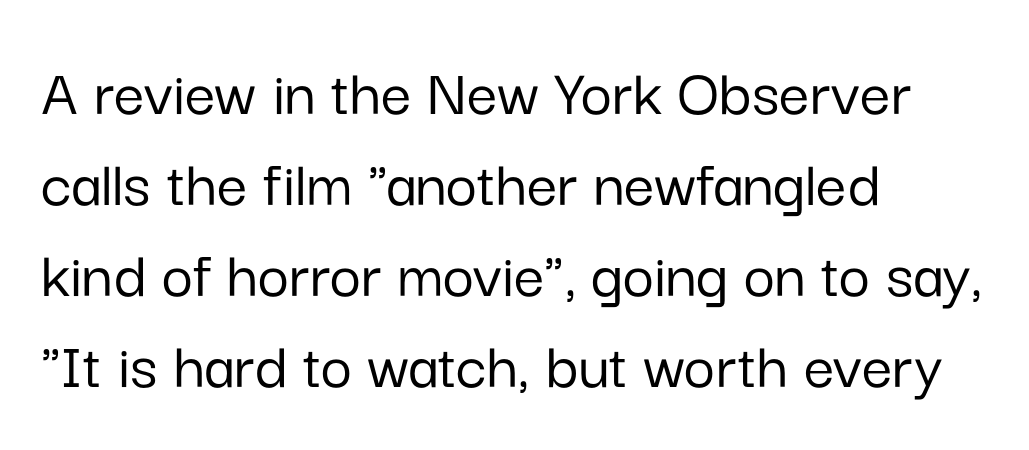
{"serif": "no", "italic": "no", "width": "normal", "stroke_contrast": "low", "x_height": "medium", "monospaced": "no", "underline": "no", "align": "left", "line_spacing": "normal", "line_spacing_ratio": 1.34, "letter_spacing": "normal", "letter_spacing_em": 0.0, "glyph_px": 68}
